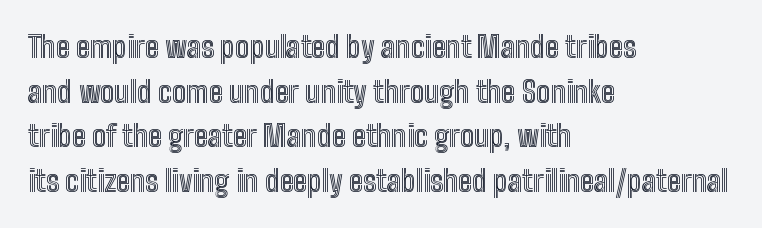
The image shows 30 px condensed type, upright; set left-aligned, normal line spacing (1.49x), normal letter spacing, not underlined; a medium x-height.
